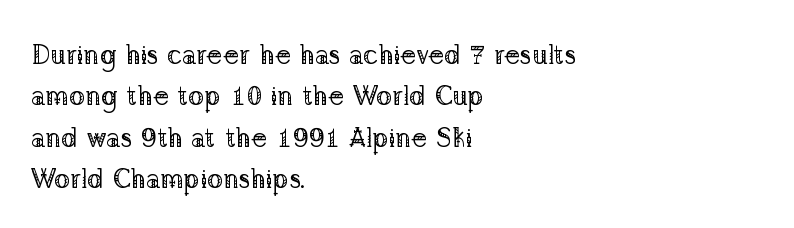
In terms of leading, this rendering sits right in the middle. The lettering stays uniformly vertical, giving the passage a roman look. Decoration check: the copy has no underline. The passage shown is not bold in any degree. How are the letters spaced? Ordinarily, with no added tracking.
